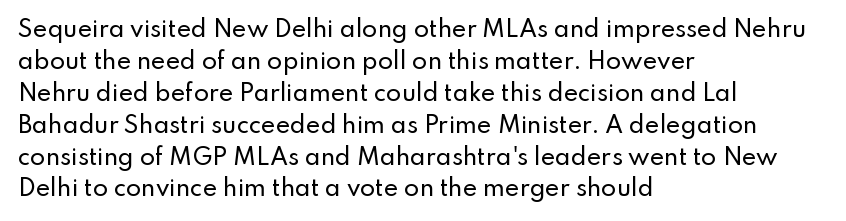
The image shows 22 px text type, upright; set left-aligned, normal line spacing (1.45x), normal letter spacing, not underlined.
